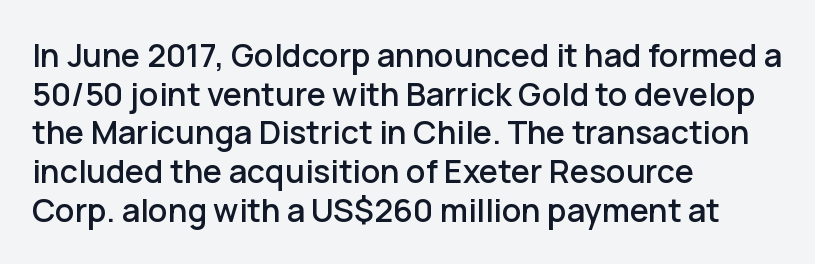
Q: Is the text italic (slanted)? A: No, it is upright.
Q: Is the typeface a serif or a sans-serif typeface? A: Sans-serif.
Q: Is the text underlined? A: No.
Q: How is the paragraph aligned? A: Left-aligned.
Q: Is the spacing between letters normal or unusually wide? A: Normal.
Q: Width (condensed, normal, or wide)? A: Normal.
Q: Stroke contrast? A: Low.
Q: x-height? A: Medium.
Q: Monospaced? A: No.
